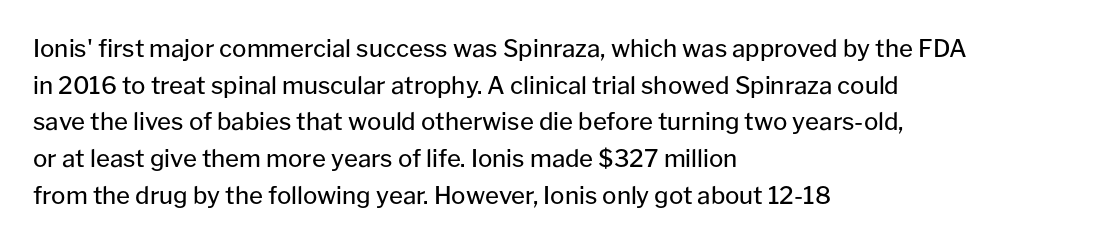
{"italic": "no", "bold": "no", "underline": "no", "align": "left", "line_spacing": "normal", "line_spacing_ratio": 1.53, "letter_spacing": "normal", "letter_spacing_em": 0.0, "glyph_px": 24}
